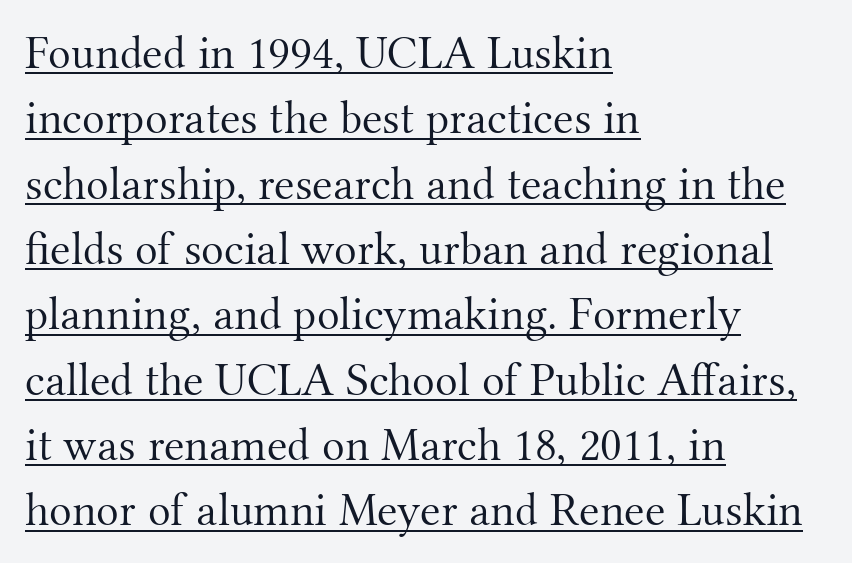
{"serif": "yes", "italic": "no", "bold": "no", "weight": "light", "width": "normal", "stroke_contrast": "medium", "x_height": "small", "monospaced": "no", "underline": "yes", "align": "left", "line_spacing": "normal", "line_spacing_ratio": 1.39, "letter_spacing": "normal", "letter_spacing_em": 0.0, "glyph_px": 47}
